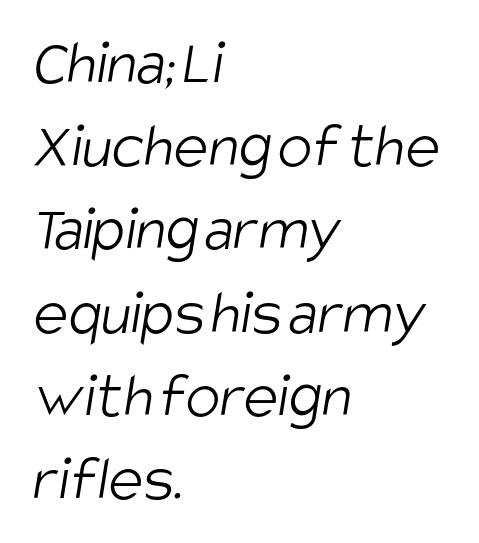
The image shows 65 px light, condensed sans-serif type; set left-aligned, normal line spacing (1.28x), normal letter spacing, not underlined; low stroke contrast and a large x-height.
